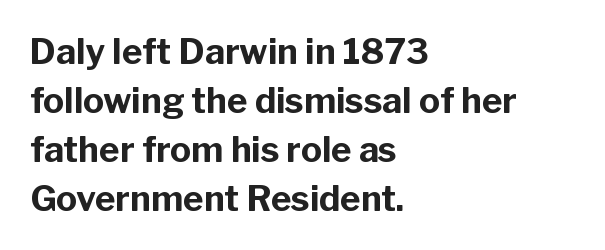
The image shows 35 px bold sans-serif type, upright; set left-aligned, normal line spacing (1.4x), normal letter spacing, not underlined; low stroke contrast and a medium x-height.
